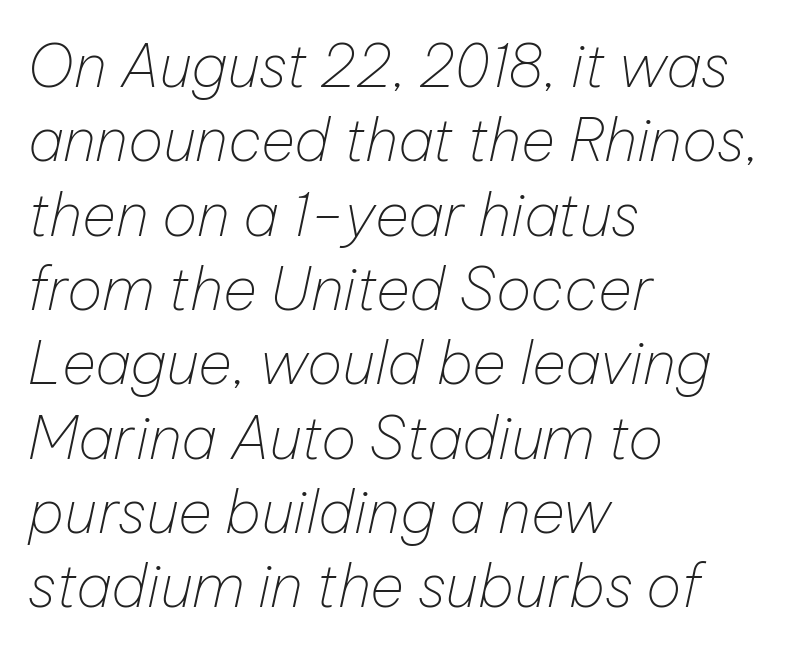
The image shows 59 px thin type, italic (leaning right); set left-aligned, normal line spacing (1.26x), normal letter spacing, not underlined; low stroke contrast and a medium x-height.
